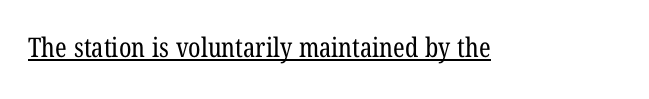
Is the letter spacing exaggerated? No — it looks like the ordinary default. Stem width sits at or under what a default text font uses. Underline: present.
